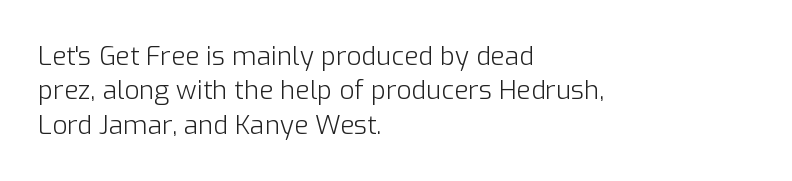
Q: Is the text bold? A: No.
Q: Is the text italic (slanted)? A: No, it is upright.
Q: Is the text underlined? A: No.
Q: How is the paragraph aligned? A: Left-aligned.
Q: Is the spacing between letters normal or unusually wide? A: Normal.
Q: Is the spacing between lines tight, normal or loose? A: Normal.
